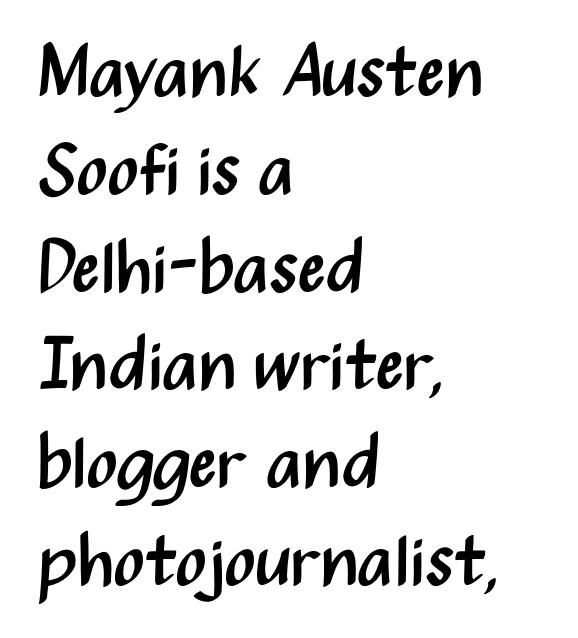
Q: Is the text bold? A: No.
Q: Is the text italic (slanted)? A: No, it is upright.
Q: Is the typeface a serif or a sans-serif typeface? A: Sans-serif.
Q: Is the text underlined? A: No.
Q: How is the paragraph aligned? A: Left-aligned.
Q: Is the spacing between letters normal or unusually wide? A: Normal.
Q: Is the spacing between lines tight, normal or loose? A: Normal.
Q: Width (condensed, normal, or wide)? A: Condensed.
Q: Stroke contrast? A: Medium.
Q: x-height? A: Medium.
Q: Monospaced? A: No.
